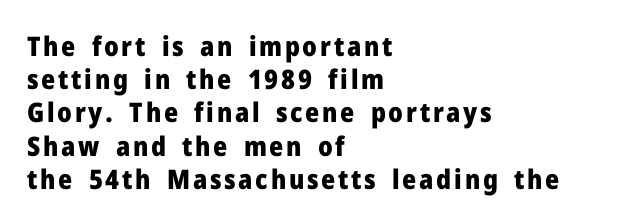
Q: Is the text bold? A: Yes.
Q: Is the text italic (slanted)? A: No, it is upright.
Q: Is the text underlined? A: No.
Q: How is the paragraph aligned? A: Left-aligned.
